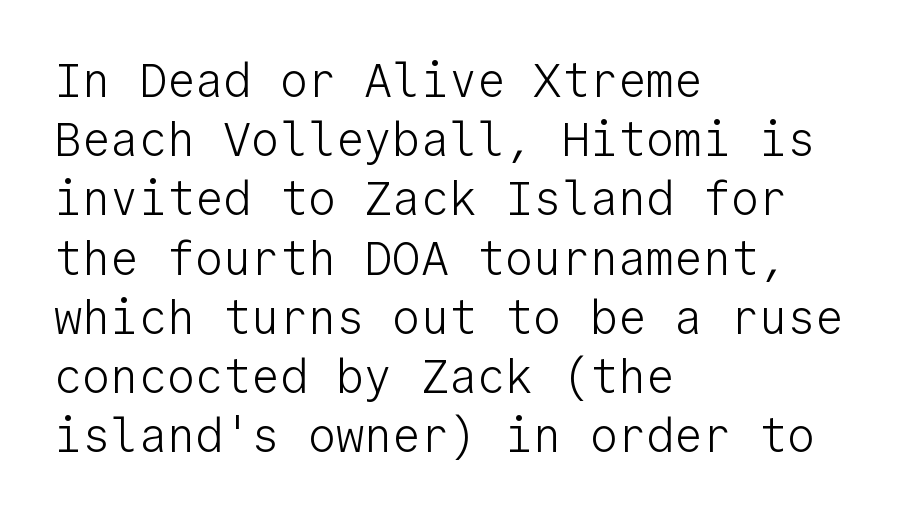
Q: Is the text bold? A: No.
Q: Is the text italic (slanted)? A: No, it is upright.
Q: Is the typeface a serif or a sans-serif typeface? A: Sans-serif.
Q: Is the text underlined? A: No.
Q: How is the paragraph aligned? A: Left-aligned.
Q: Is the spacing between letters normal or unusually wide? A: Normal.
Q: Is the spacing between lines tight, normal or loose? A: Normal.
Q: Width (condensed, normal, or wide)? A: Normal.
Q: Stroke contrast? A: Low.
Q: x-height? A: Medium.
Q: Monospaced? A: Yes.
